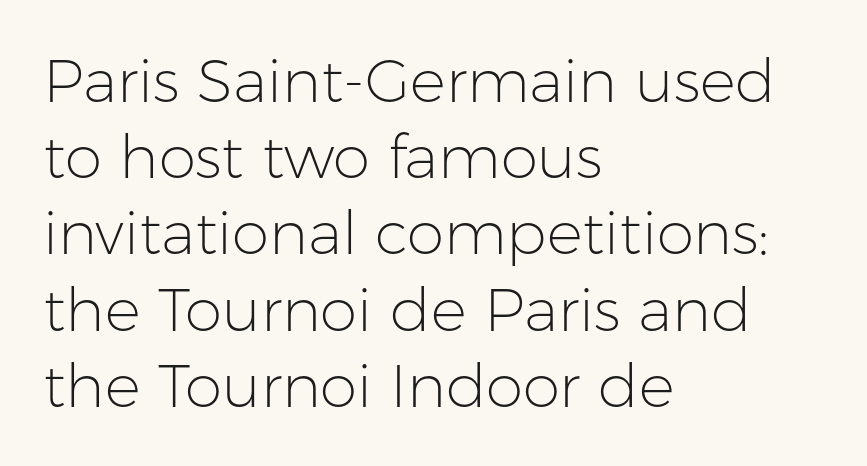
{"serif": "no", "italic": "no", "bold": "no", "weight": "light", "width": "normal", "stroke_contrast": "low", "x_height": "medium", "monospaced": "no", "underline": "no", "align": "left", "line_spacing": "normal", "line_spacing_ratio": 1.27, "letter_spacing": "normal", "letter_spacing_em": 0.0, "glyph_px": 60}
